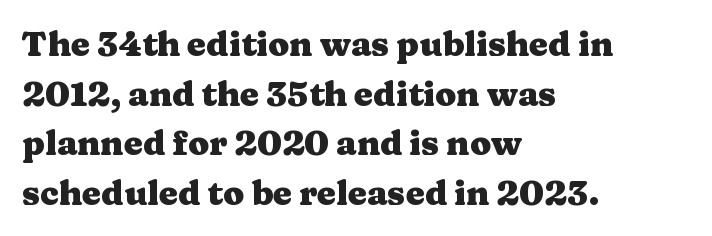
Has an underline been added? It has not. What's the leading like? Ordinary, nothing unusual. Typographically, this falls in the serif category. Its strokes are broad and dark, the hallmark of bold type.
